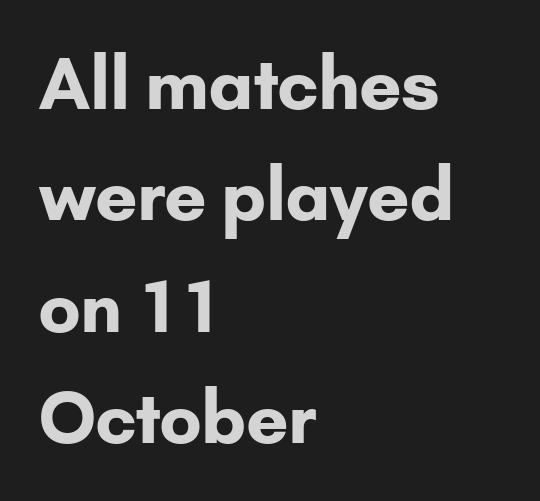
The image shows 70 px bold sans-serif type, upright; set left-aligned, normal line spacing (1.59x), normal letter spacing, not underlined; low stroke contrast and a small x-height.
